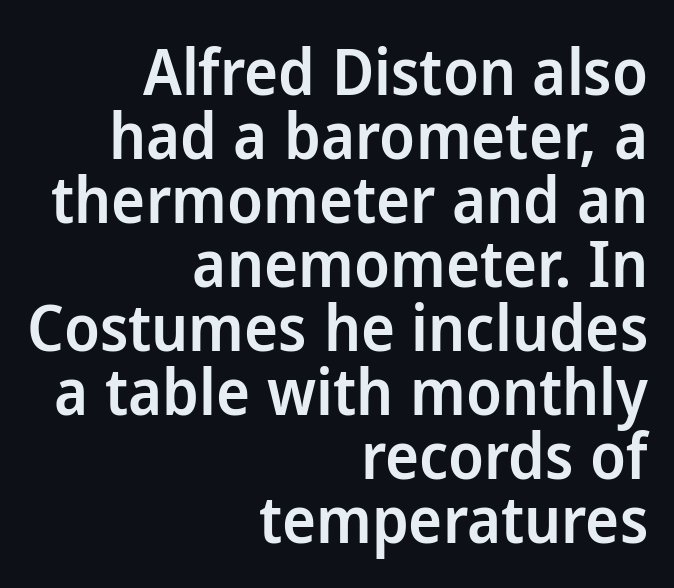
Q: Is the text bold? A: Semi-bold.
Q: Is the text italic (slanted)? A: No, it is upright.
Q: Is the typeface a serif or a sans-serif typeface? A: Sans-serif.
Q: Is the text underlined? A: No.
Q: How is the paragraph aligned? A: Right-aligned.
Q: Is the spacing between letters normal or unusually wide? A: Normal.
Q: Is the spacing between lines tight, normal or loose? A: Tight.
Q: Width (condensed, normal, or wide)? A: Normal.
Q: Stroke contrast? A: Low.
Q: x-height? A: Medium.
Q: Monospaced? A: No.
